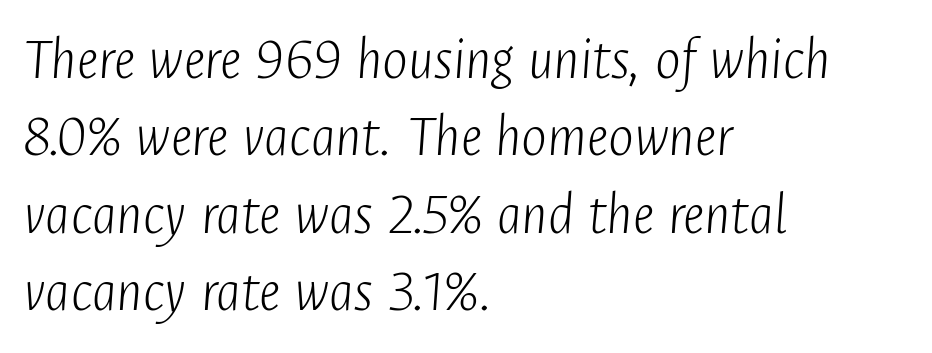
Q: Is the text bold? A: No.
Q: Is the text italic (slanted)? A: Yes, it leans right by about 4 degrees.
Q: Is the text underlined? A: No.
Q: How is the paragraph aligned? A: Left-aligned.
Q: Is the spacing between letters normal or unusually wide? A: Normal.
Q: Is the spacing between lines tight, normal or loose? A: Normal.
Q: Width (condensed, normal, or wide)? A: Condensed.
Q: Stroke contrast? A: Low.
Q: x-height? A: Medium.
Q: Monospaced? A: No.
